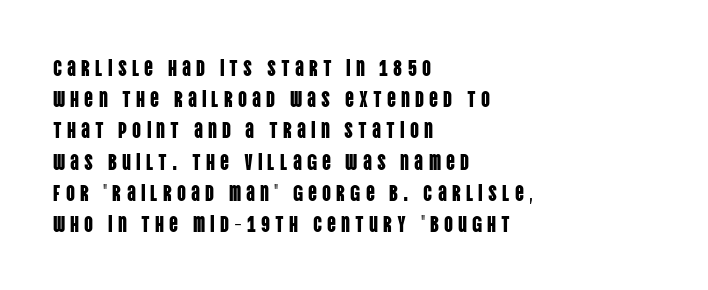
{"italic": "no", "underline": "no", "align": "left", "line_spacing": "normal", "line_spacing_ratio": 1.42, "letter_spacing": "wide", "letter_spacing_em": 0.23, "glyph_px": 22}
